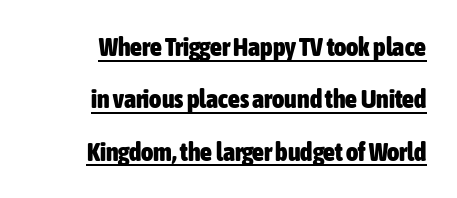
Q: Is the text bold? A: Yes.
Q: Is the text italic (slanted)? A: No, it is upright.
Q: Is the text underlined? A: Yes.
Q: How is the paragraph aligned? A: Right-aligned.
Q: Is the spacing between letters normal or unusually wide? A: Normal.
Q: Is the spacing between lines tight, normal or loose? A: Loose.
